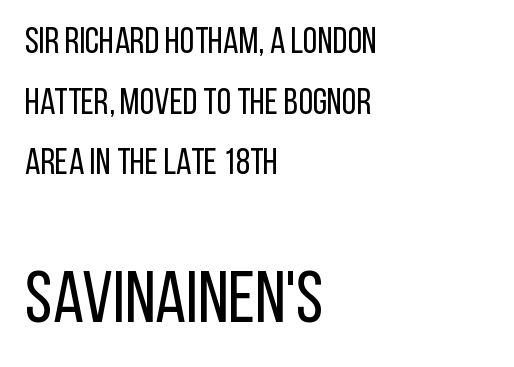
{"serif": "no", "italic": "no", "bold": "no", "weight": "regular", "width": "condensed", "stroke_contrast": "low", "x_height": "large", "monospaced": "no", "underline": "no", "align": "left", "line_spacing": "normal", "line_spacing_ratio": 1.64, "letter_spacing": "normal", "letter_spacing_em": 0.0, "larger_block": "second", "size_ratio": 2.0, "glyph_px": 74}
